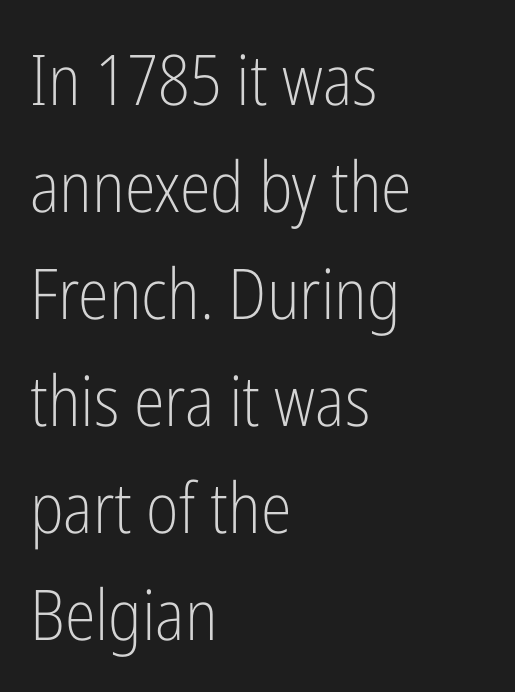
{"serif": "no", "italic": "no", "bold": "no", "weight": "light", "width": "condensed", "stroke_contrast": "low", "x_height": "medium", "monospaced": "no", "underline": "no", "align": "left", "line_spacing": "normal", "line_spacing_ratio": 1.53, "letter_spacing": "normal", "letter_spacing_em": 0.0, "glyph_px": 70}
